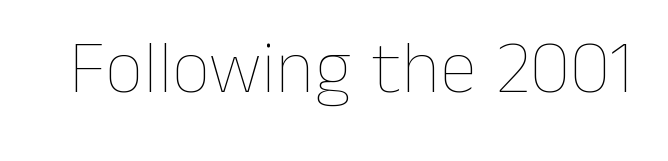
The image shows 75 px thin type, upright; set normal letter spacing, not underlined; low stroke contrast and a medium x-height.
